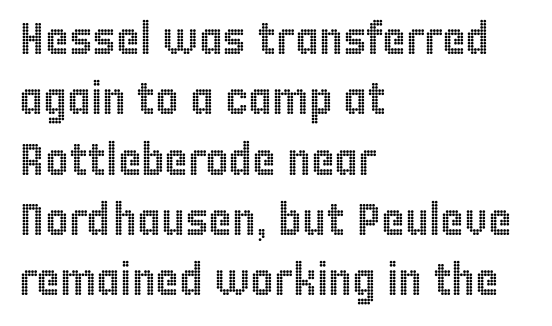
{"italic": "no", "width": "condensed", "x_height": "large", "monospaced": "no", "underline": "no", "align": "left", "line_spacing": "normal", "line_spacing_ratio": 1.34, "letter_spacing": "normal", "letter_spacing_em": 0.0, "glyph_px": 45}
